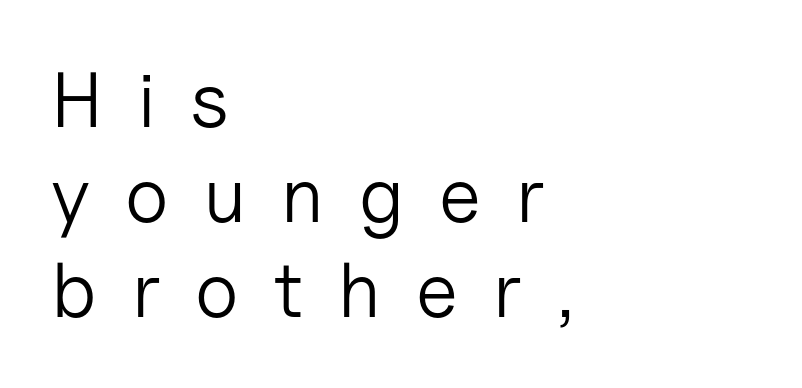
The image shows 78 px light sans-serif type, upright; set left-aligned, line spacing 1.22x, unusually wide letter spacing (+0.45 em), not underlined; low stroke contrast and a medium x-height.
